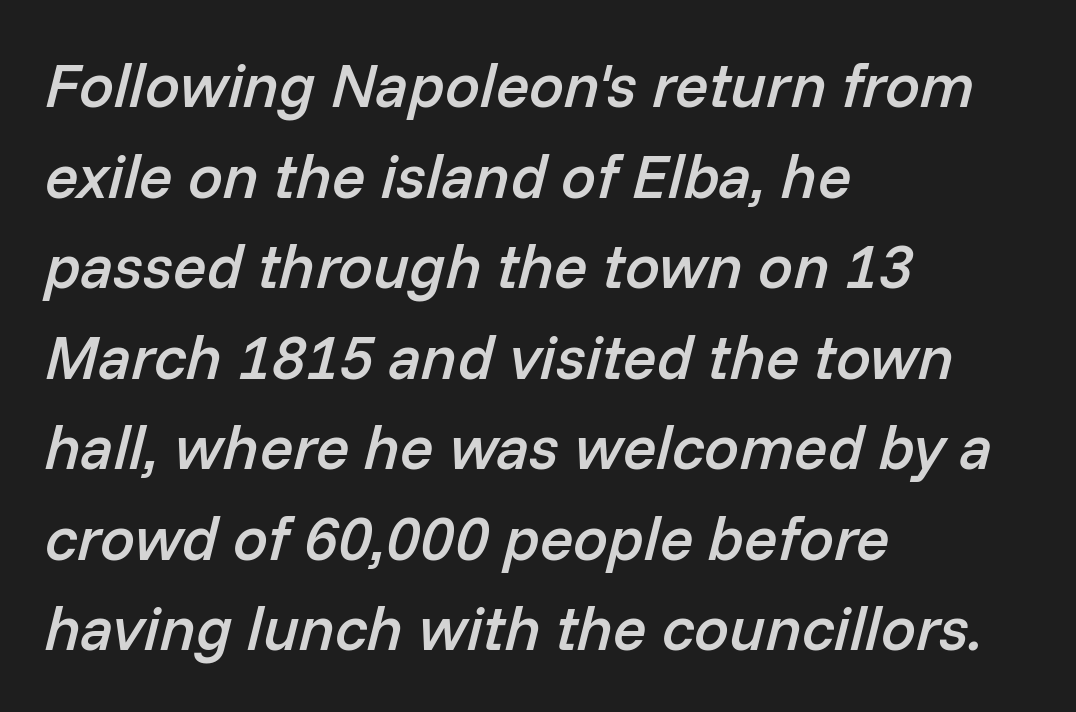
Q: Is the text bold? A: Semi-bold.
Q: Is the text italic (slanted)? A: Yes, it leans right by about 14 degrees.
Q: Is the text underlined? A: No.
Q: How is the paragraph aligned? A: Left-aligned.
Q: Is the spacing between letters normal or unusually wide? A: Normal.
Q: Is the spacing between lines tight, normal or loose? A: Normal.
Q: Width (condensed, normal, or wide)? A: Normal.
Q: Stroke contrast? A: Low.
Q: x-height? A: Medium.
Q: Monospaced? A: No.
